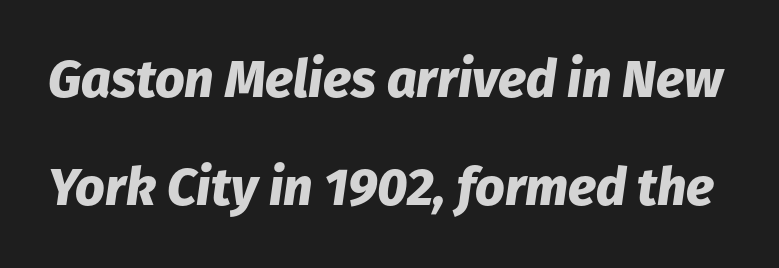
What stands out about the letter spacing? Nothing — it is the standard amount. No word sits above an underline. A typesetter would call this proportional, since set widths differ per character. Successive baselines arrive slowly, with a big drop between each. The whole block is typeset with a tilt. These words are printed bold, with thick strokes throughout.
